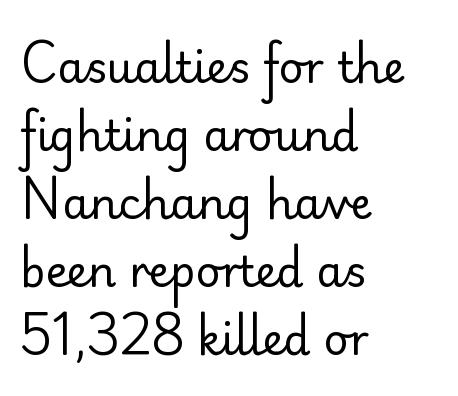
The image shows 43 px regular-weight sans-serif type, upright; set left-aligned, normal line spacing (1.58x), normal letter spacing, not underlined; low stroke contrast and a small x-height.
